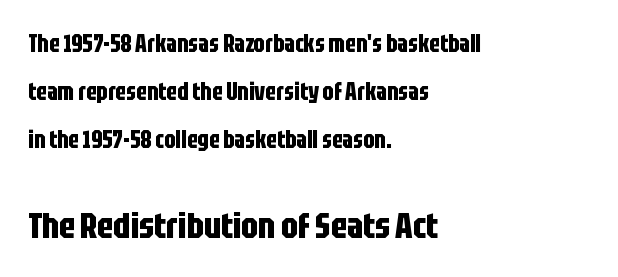
Do the characters align in a grid? No, the font is proportional. Grotesque or geometric, the face here clearly has no serifs. Top chunk: small. Bottom chunk: large. Underline: absent. The text block is weighted toward the left margin, trailing off unevenly rightward. These lines stand farther apart than default settings would place them.
